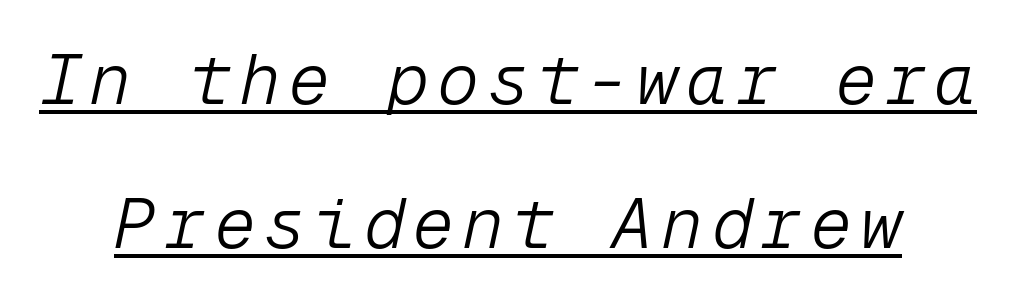
The image shows 70 px light type, italic (leaning right), monospaced; set loose line spacing (2.06x), underlined; low stroke contrast and a medium x-height.
